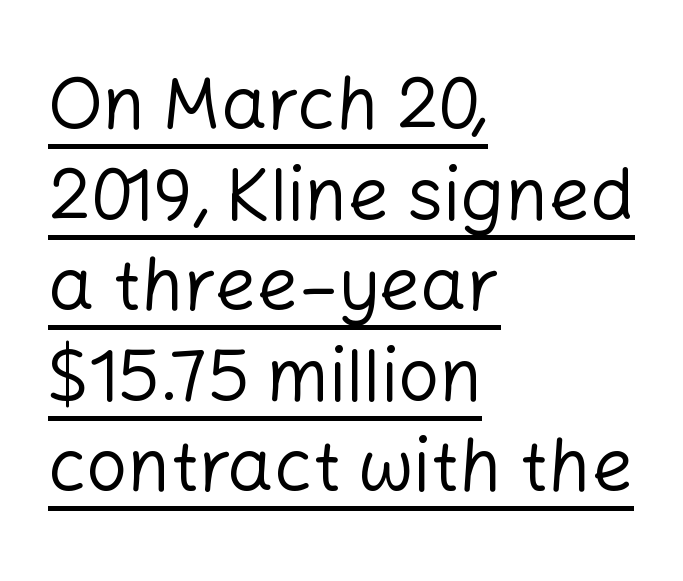
{"serif": "no", "italic": "no", "bold": "no", "weight": "regular", "width": "normal", "stroke_contrast": "low", "x_height": "medium", "monospaced": "no", "underline": "yes", "align": "left", "line_spacing_ratio": 1.24, "letter_spacing": "normal", "letter_spacing_em": 0.0, "glyph_px": 73}
